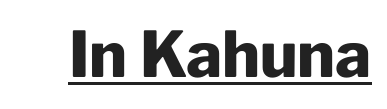
Q: Is the text bold? A: Yes.
Q: Is the text italic (slanted)? A: No, it is upright.
Q: Is the typeface a serif or a sans-serif typeface? A: Sans-serif.
Q: Is the text underlined? A: Yes.
Q: Is the spacing between letters normal or unusually wide? A: Normal.
Q: Width (condensed, normal, or wide)? A: Normal.
Q: Stroke contrast? A: Low.
Q: x-height? A: Medium.
Q: Monospaced? A: No.
